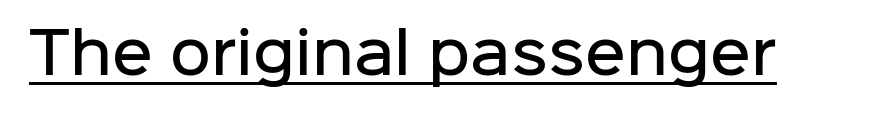
Q: Is the text bold? A: Semi-bold.
Q: Is the text italic (slanted)? A: No, it is upright.
Q: Is the typeface a serif or a sans-serif typeface? A: Sans-serif.
Q: Is the text underlined? A: Yes.
Q: Is the spacing between letters normal or unusually wide? A: Normal.
Q: Width (condensed, normal, or wide)? A: Normal.
Q: Stroke contrast? A: Low.
Q: x-height? A: Medium.
Q: Monospaced? A: No.
